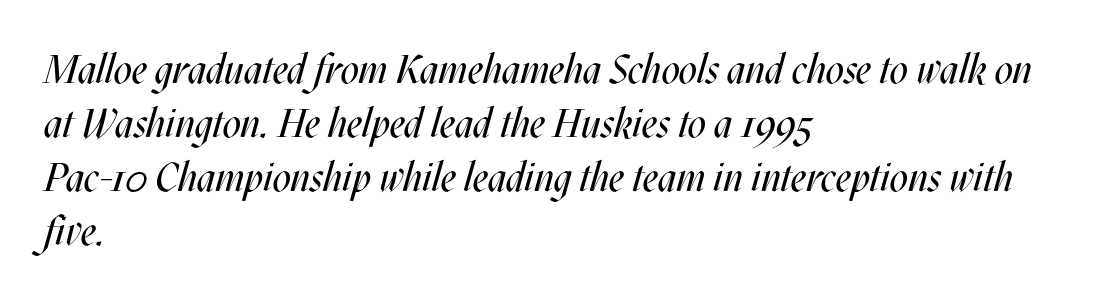
Counters stay open thanks to moderate or lighter strokes. The rendering applies a slant to the glyphs. Here the glyphs are tracked normally, forming tight word shapes. The paragraph has a hard left edge and a soft right edge.
